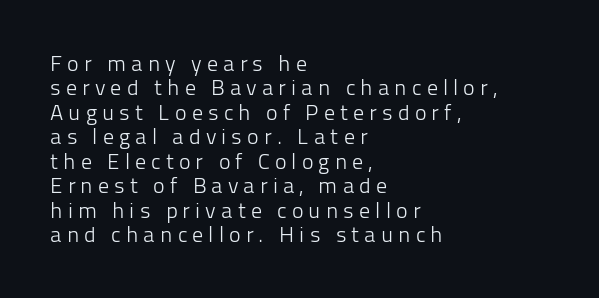
{"italic": "no", "bold": "no", "underline": "no", "align": "left", "line_spacing": "tight", "line_spacing_ratio": 1.11, "letter_spacing": "wide", "letter_spacing_em": 0.23, "glyph_px": 22}
